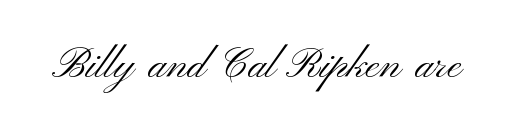
Q: Is the text bold? A: No.
Q: Is the text italic (slanted)? A: Yes.
Q: Is the typeface a serif or a sans-serif typeface? A: Sans-serif.
Q: Is the text underlined? A: No.
Q: Is the spacing between letters normal or unusually wide? A: Normal.
Q: Width (condensed, normal, or wide)? A: Wide.
Q: Stroke contrast? A: Medium.
Q: x-height? A: Small.
Q: Monospaced? A: No.
